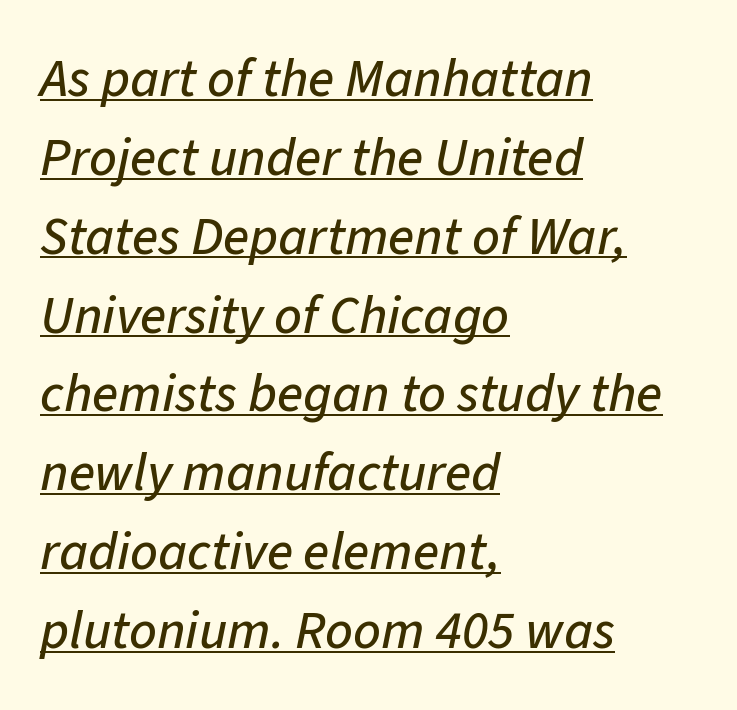
Honestly, the row spacing looks completely unremarkable. The face used here is rendered with its standard letterfit. Every character sits at an angle, as italics do. The letters advance in unequal steps, a hallmark of proportional type. The passage is arranged the way most books set body copy — flush left.
